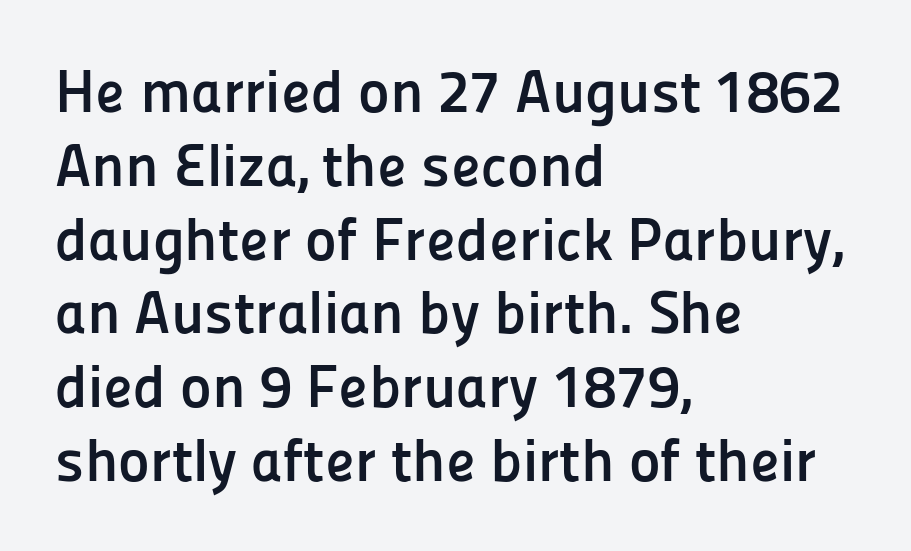
Q: Is the text bold? A: Yes.
Q: Is the text italic (slanted)? A: No, it is upright.
Q: Is the typeface a serif or a sans-serif typeface? A: Sans-serif.
Q: Is the text underlined? A: No.
Q: How is the paragraph aligned? A: Left-aligned.
Q: Is the spacing between letters normal or unusually wide? A: Normal.
Q: Width (condensed, normal, or wide)? A: Normal.
Q: Stroke contrast? A: Low.
Q: x-height? A: Medium.
Q: Monospaced? A: No.
